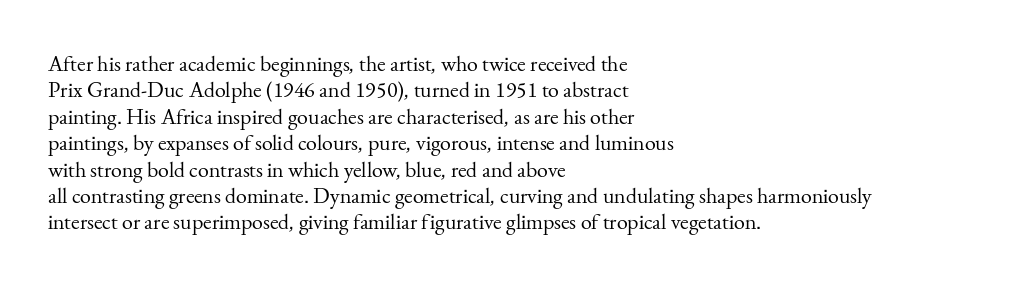
This sample uses an upright cut, with every glyph sitting square on the baseline. Underlining? Definitely not there. Heaviness? Minimal to ordinary, like unemphasized prose. Short note: letters normally spaced. Where is the straight margin? On the left.
